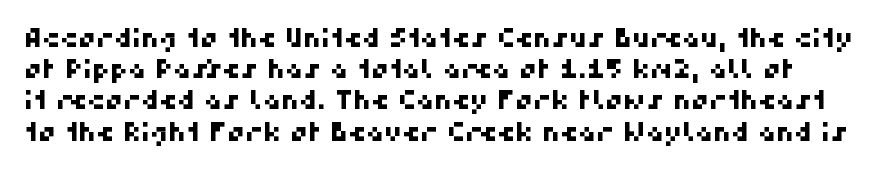
Q: Is the text underlined? A: No.
Q: Is the spacing between letters normal or unusually wide? A: Normal.
Q: Is the spacing between lines tight, normal or loose? A: Normal.
